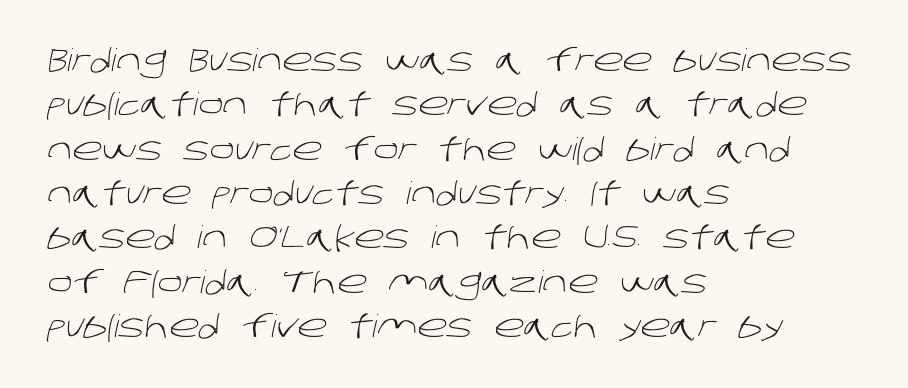
{"serif": "no", "bold": "no", "weight": "light", "width": "normal", "stroke_contrast": "low", "x_height": "large", "monospaced": "no", "underline": "no", "align": "left", "line_spacing": "normal", "line_spacing_ratio": 1.43, "letter_spacing": "normal", "letter_spacing_em": 0.0, "glyph_px": 31}
